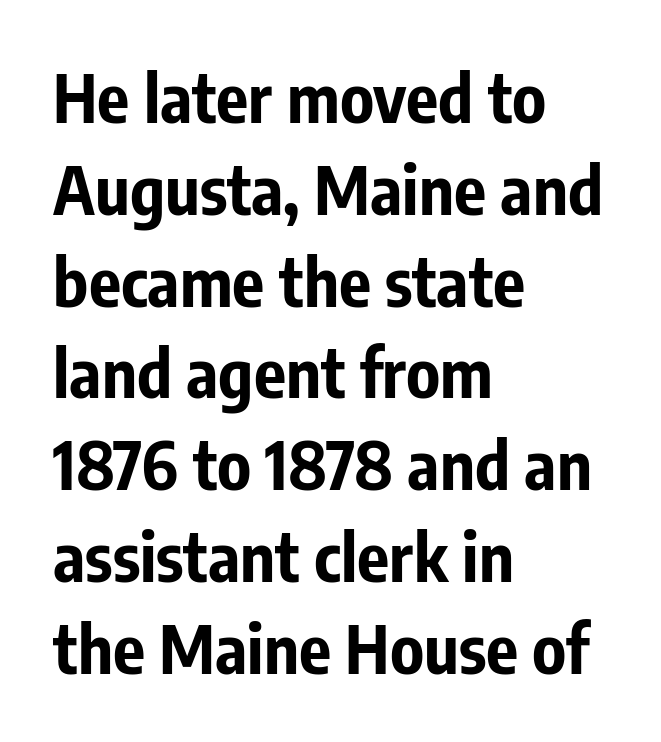
Q: Is the text bold? A: Yes.
Q: Is the text italic (slanted)? A: No, it is upright.
Q: Is the typeface a serif or a sans-serif typeface? A: Sans-serif.
Q: Is the text underlined? A: No.
Q: How is the paragraph aligned? A: Left-aligned.
Q: Is the spacing between letters normal or unusually wide? A: Normal.
Q: Is the spacing between lines tight, normal or loose? A: Normal.
Q: Width (condensed, normal, or wide)? A: Condensed.
Q: Stroke contrast? A: Low.
Q: x-height? A: Medium.
Q: Monospaced? A: No.
